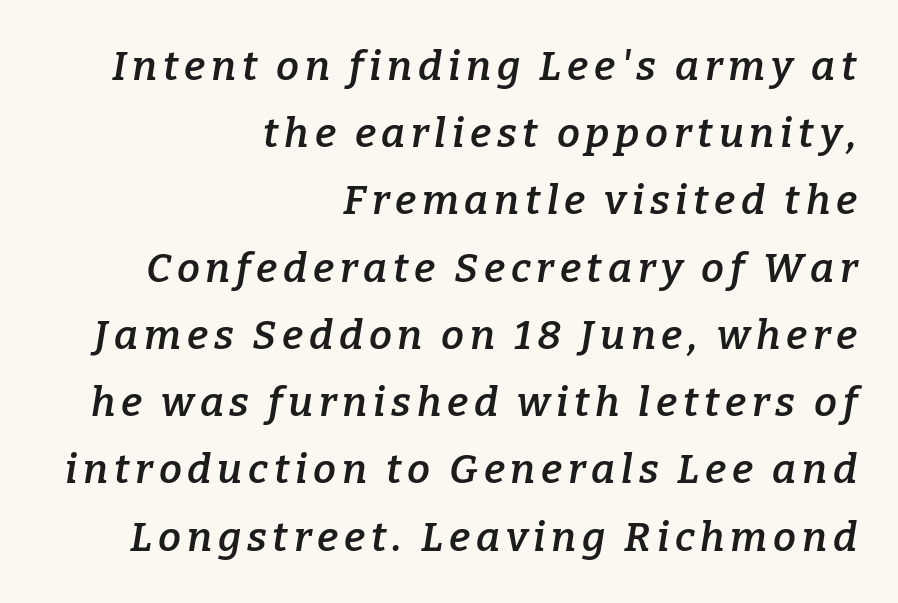
{"serif": "yes", "italic": "yes", "lean": "right", "slant_degrees": 9, "bold": "semi", "weight": "semibold", "width": "normal", "stroke_contrast": "low", "x_height": "medium", "monospaced": "no", "underline": "no", "align": "right", "line_spacing": "normal", "line_spacing_ratio": 1.64, "glyph_px": 41}
